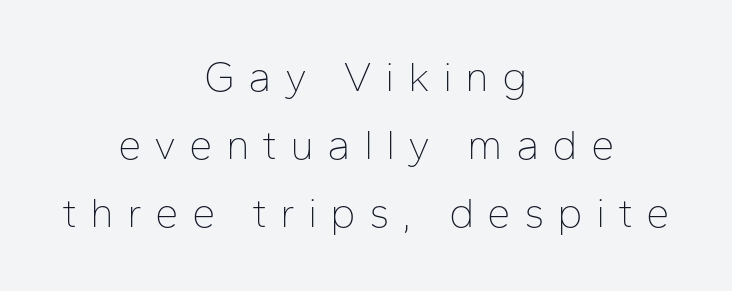
A normal amount of white space separates one row of letters from the next. Notice how the passage keeps no hard edge, just a central spine. Compared with a typical body face, this is equally light or lighter still. A roman cut, with each character standing at attention. You can tell from the bare stems that sans-serif type was used.
